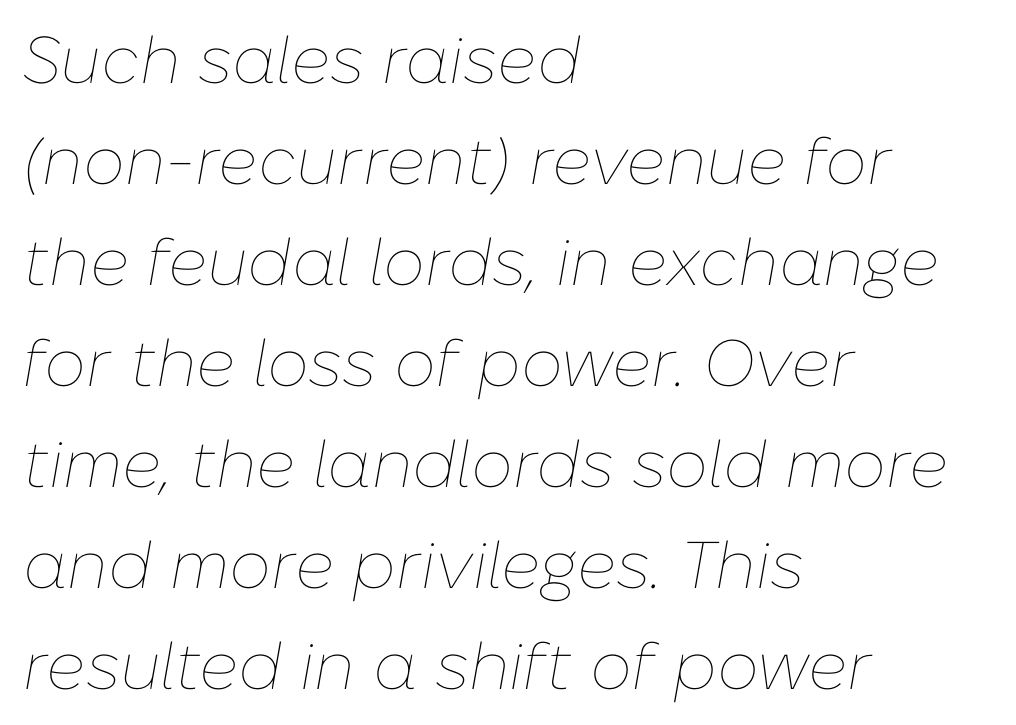
Bare-footed words on every line. A typesetter would call this proportional, since set widths differ per character. Weight: in the light-to-regular range. This is oblique type, the kind used for emphasis or titles.
